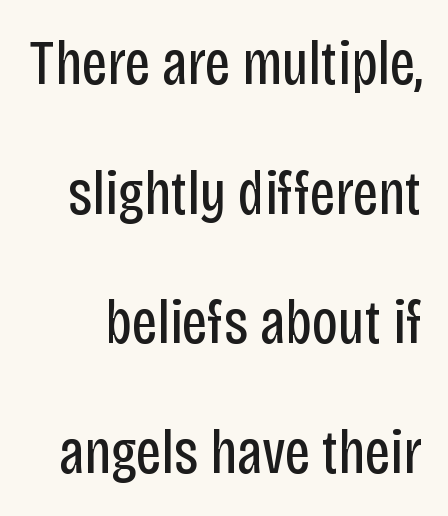
On a weight scale, this lands at 450 or below. Proportional: the letters do not fall into vertical columns. Leading is clearly above the norm, producing a sparse column. The string is rendered with underlining switched off. A typesetter would call this zero additional tracking.
